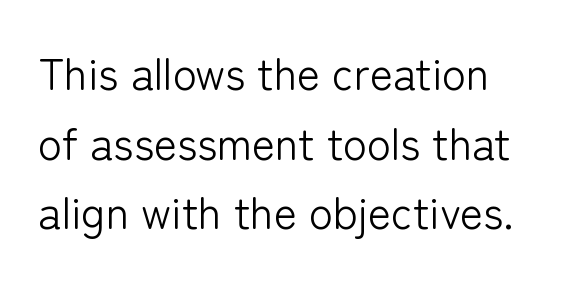
{"serif": "no", "italic": "no", "bold": "no", "weight": "light", "width": "normal", "stroke_contrast": "low", "x_height": "medium", "monospaced": "no", "underline": "no", "line_spacing": "normal", "line_spacing_ratio": 1.58, "letter_spacing": "normal", "letter_spacing_em": 0.0, "glyph_px": 44}
